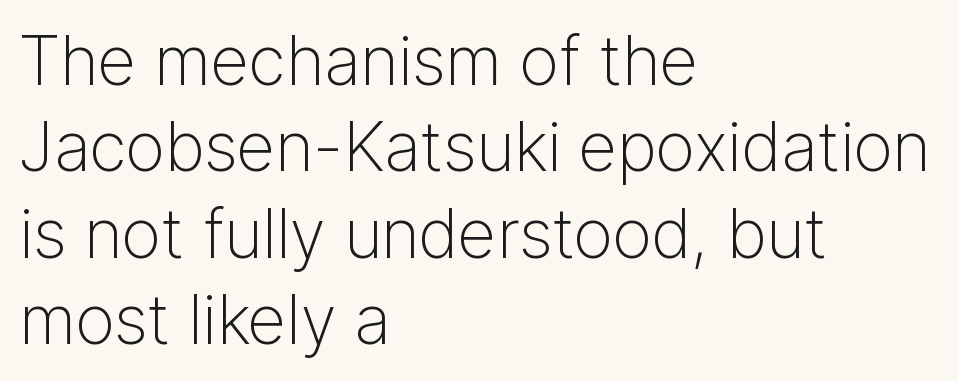
The image shows 68 px light sans-serif type, upright; set left-aligned, normal line spacing (1.27x), normal letter spacing, not underlined; low stroke contrast and a medium x-height.
